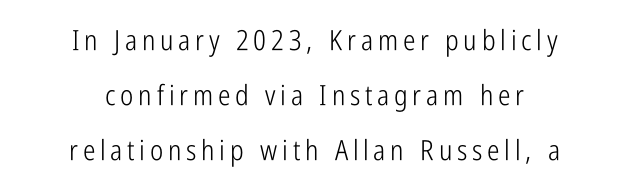
Q: Is the text bold? A: No.
Q: Is the text italic (slanted)? A: No, it is upright.
Q: Is the typeface a serif or a sans-serif typeface? A: Sans-serif.
Q: Is the text underlined? A: No.
Q: How is the paragraph aligned? A: Centered.
Q: Is the spacing between lines tight, normal or loose? A: Loose.
Q: Width (condensed, normal, or wide)? A: Condensed.
Q: Stroke contrast? A: Low.
Q: x-height? A: Medium.
Q: Monospaced? A: No.
